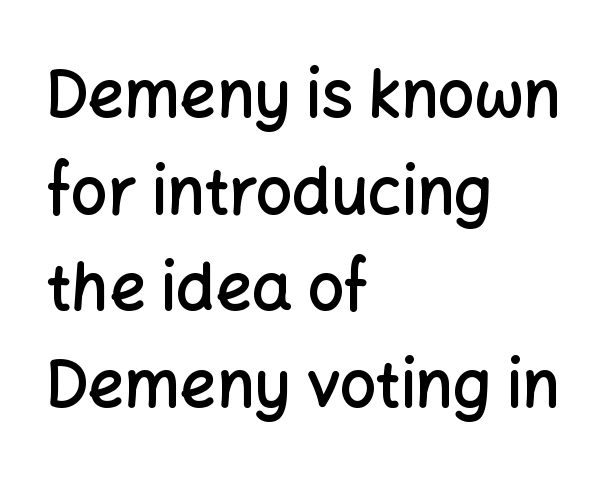
Moderately thickened strokes mark this as semibold type. Just letters on the line, the space beneath them empty. Casual observation: everything's shoved over to the left. A typesetter would call this proportional, since set widths differ per character.
